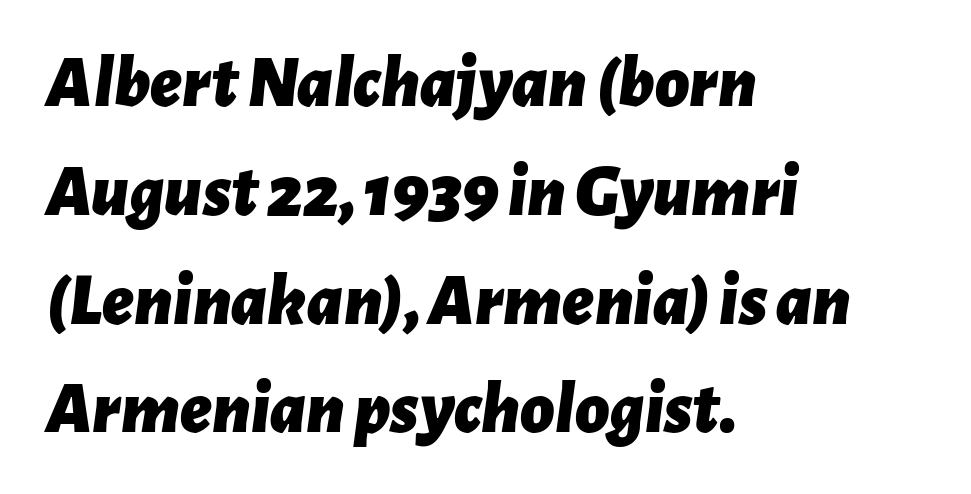
Each letter keeps its own natural width here, so spacing adapts to shape. It's the slanting kind of type. Nobody drew a line under any word here. One glance says typical: line gaps are just what's usual.
